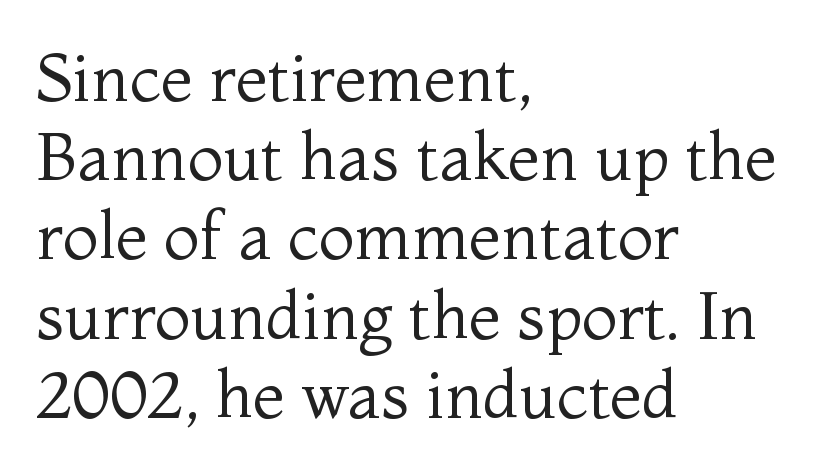
{"serif": "yes", "italic": "no", "bold": "no", "weight": "regular", "width": "normal", "stroke_contrast": "medium", "x_height": "medium", "monospaced": "no", "underline": "no", "align": "left", "line_spacing_ratio": 1.2, "letter_spacing": "normal", "letter_spacing_em": 0.0, "glyph_px": 66}
